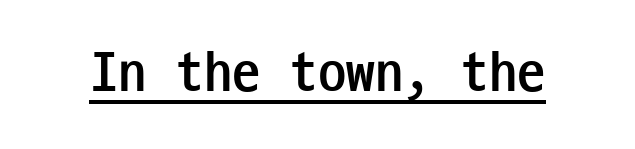
The image shows 57 px semibold, condensed sans-serif type, upright, monospaced; set normal letter spacing, underlined; low stroke contrast and a medium x-height.
